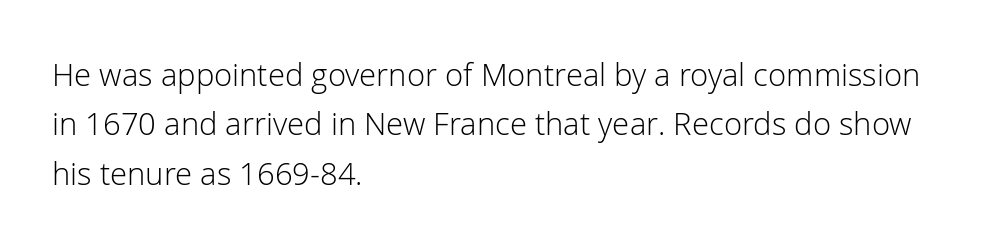
Tracking here is standard; glyphs follow each other at the usual distance. Unbolded letterforms with no extra heft. Serifs: no, the terminals of the letterforms are clean. Leading matches the norm, producing a regular column. This rendering uses left alignment, leaving the right contour irregular. Clear beneath every line of the passage.
